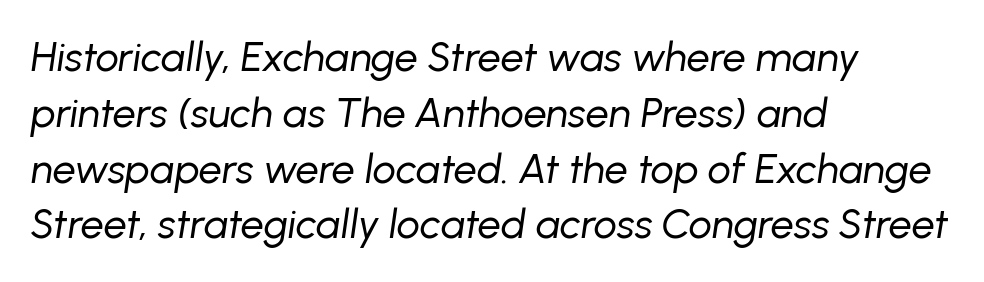
The image shows 41 px regular-weight type, italic (leaning right); set left-aligned, normal line spacing (1.36x), normal letter spacing, not underlined; low stroke contrast and a medium x-height.
